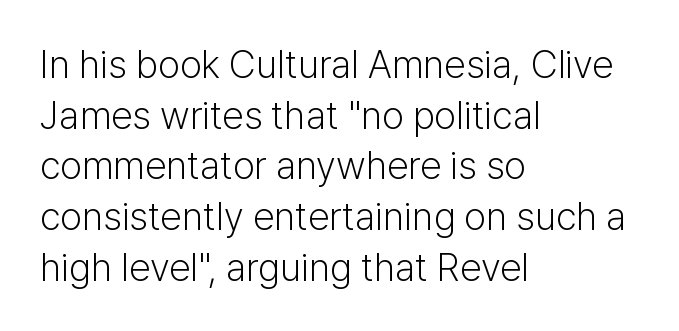
The image shows 39 px light sans-serif type, upright; set left-aligned, normal line spacing (1.3x), normal letter spacing, not underlined; low stroke contrast and a medium x-height.
